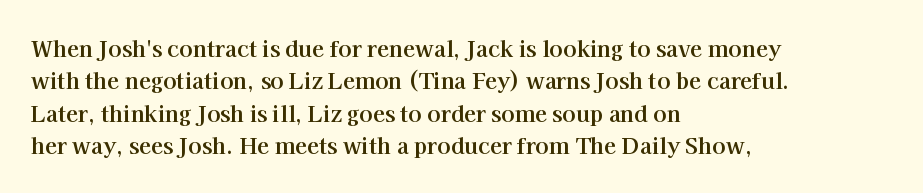
Q: Is the text bold? A: Yes.
Q: Is the text italic (slanted)? A: No, it is upright.
Q: Is the text underlined? A: No.
Q: How is the paragraph aligned? A: Left-aligned.
Q: Is the spacing between letters normal or unusually wide? A: Normal.
Q: Is the spacing between lines tight, normal or loose? A: Normal.
